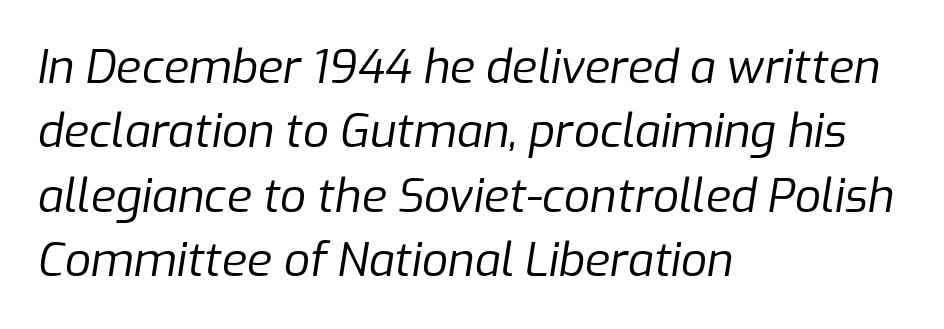
The image shows 46 px regular-weight type, italic (leaning right); set left-aligned, normal line spacing (1.4x), normal letter spacing, not underlined; low stroke contrast and a medium x-height.
